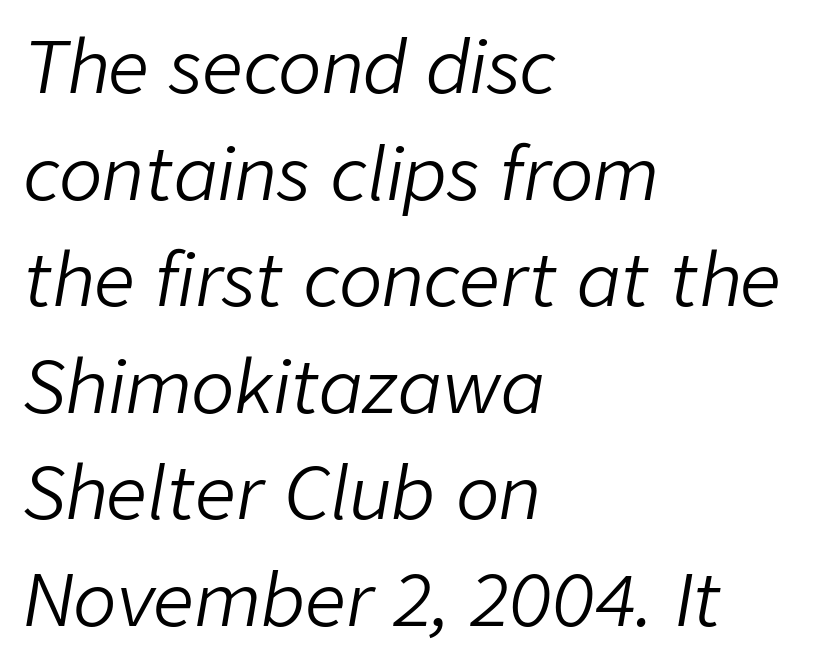
Q: Is the text bold? A: No.
Q: Is the text italic (slanted)? A: Yes, it leans right by about 9 degrees.
Q: Is the text underlined? A: No.
Q: How is the paragraph aligned? A: Left-aligned.
Q: Is the spacing between letters normal or unusually wide? A: Normal.
Q: Is the spacing between lines tight, normal or loose? A: Normal.
Q: Width (condensed, normal, or wide)? A: Normal.
Q: Stroke contrast? A: Low.
Q: x-height? A: Medium.
Q: Monospaced? A: No.
